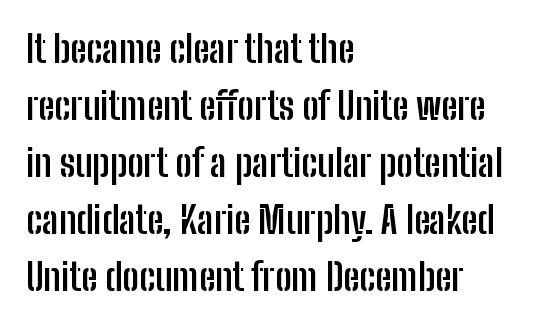
The image shows 37 px semibold, condensed sans-serif type, upright; set left-aligned, normal line spacing (1.54x), normal letter spacing, not underlined; low stroke contrast and a medium x-height.
